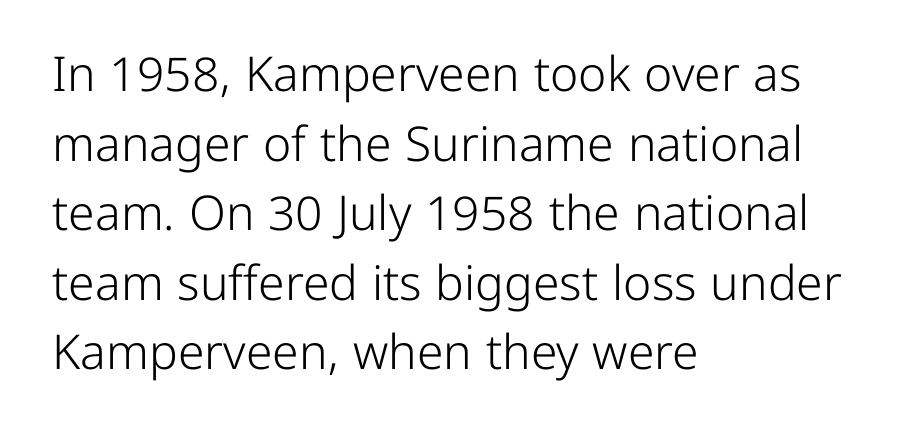
Honestly, there is no underline to notice here at all. Short and long lines alike share a common starting point at left. This sample uses an upright cut, with every glyph sitting square on the baseline. Students, note that the glyphs here touch the page at normal intervals.
